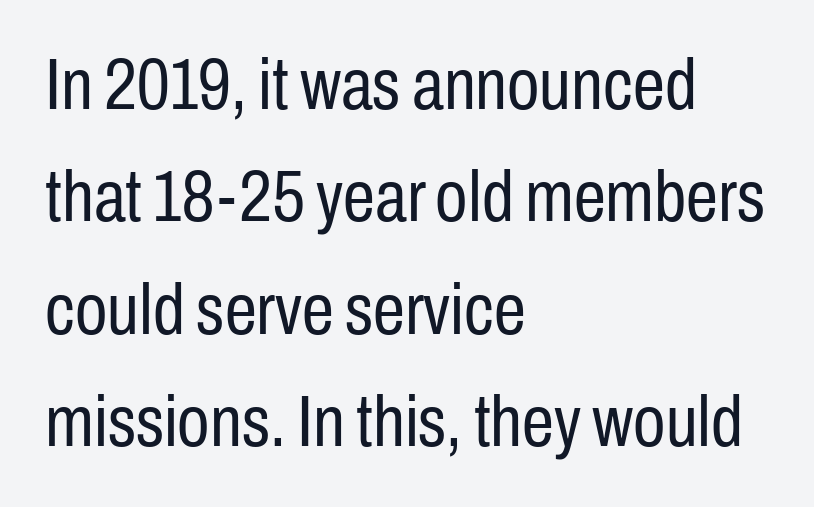
{"serif": "no", "italic": "no", "bold": "no", "weight": "regular", "width": "condensed", "stroke_contrast": "low", "x_height": "medium", "monospaced": "no", "underline": "no", "align": "left", "line_spacing": "normal", "line_spacing_ratio": 1.56, "letter_spacing": "normal", "letter_spacing_em": 0.0, "glyph_px": 72}
